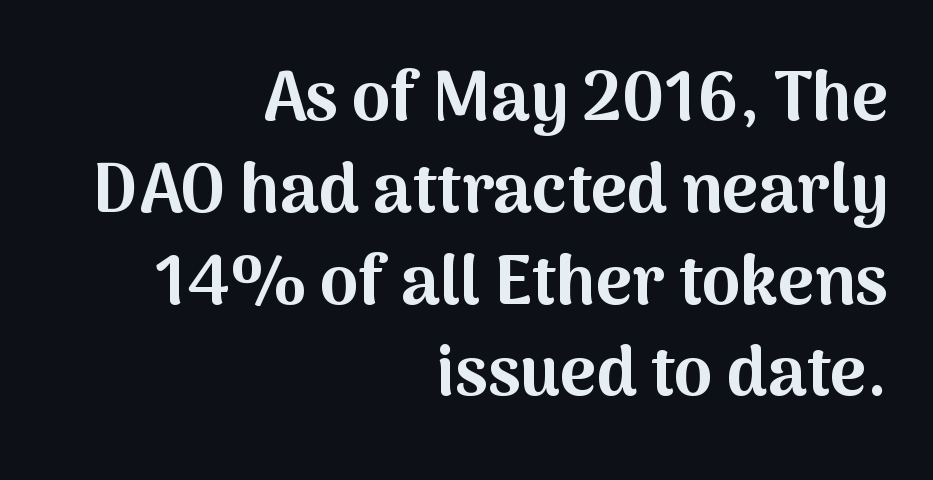
The image shows 69 px bold sans-serif type, upright; set right-aligned, normal line spacing (1.33x), normal letter spacing, not underlined; medium stroke contrast and a medium x-height.
